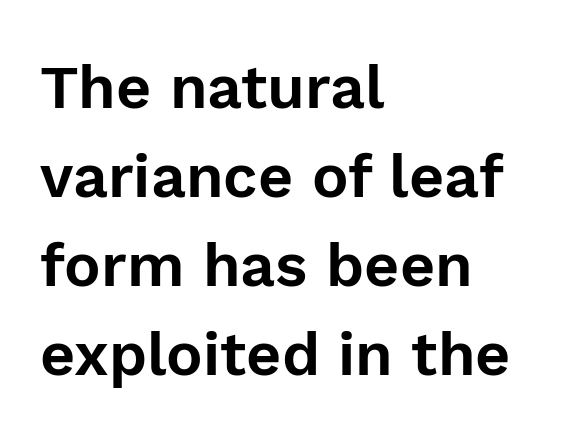
Q: Is the text italic (slanted)? A: No, it is upright.
Q: Is the typeface a serif or a sans-serif typeface? A: Sans-serif.
Q: Is the text underlined? A: No.
Q: How is the paragraph aligned? A: Left-aligned.
Q: Is the spacing between letters normal or unusually wide? A: Normal.
Q: Is the spacing between lines tight, normal or loose? A: Normal.
Q: Width (condensed, normal, or wide)? A: Normal.
Q: x-height? A: Medium.
Q: Monospaced? A: No.
